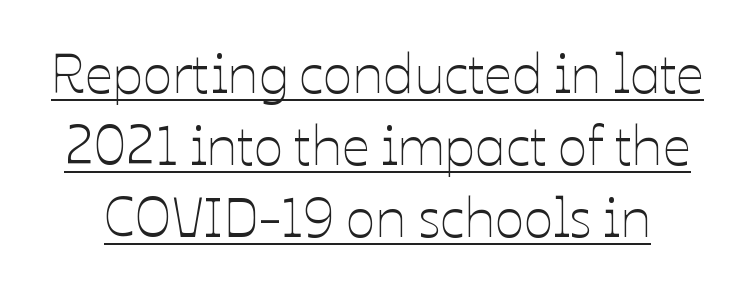
{"italic": "no", "bold": "no", "weight": "thin", "width": "normal", "stroke_contrast": "low", "x_height": "medium", "monospaced": "no", "underline": "yes", "line_spacing": "normal", "line_spacing_ratio": 1.31, "letter_spacing": "normal", "letter_spacing_em": 0.0, "glyph_px": 55}
